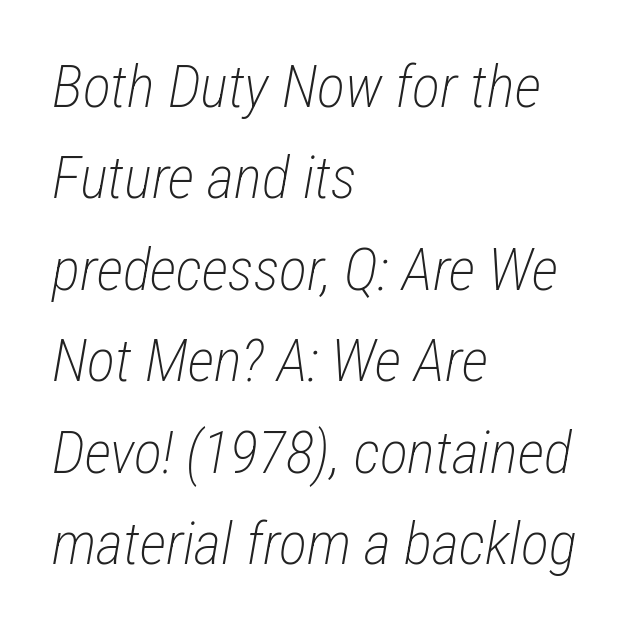
Has an underline been added? It has not. Is this a heavy cut? Hardly; it is regular or lighter. Think of a printed novel: that variable character pitch is what you see here. Horizontal bands of white between lines are of average thickness. You can tell it's italic because the verticals aren't actually vertical. All the whitespace from short lines collects on the right.
